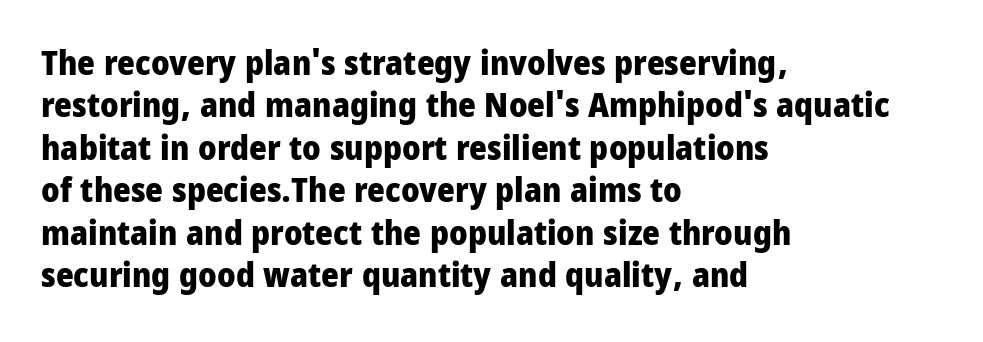
{"serif": "no", "italic": "no", "bold": "yes", "weight": "heavy", "width": "condensed", "stroke_contrast": "low", "x_height": "large", "monospaced": "no", "underline": "no", "align": "left", "line_spacing": "normal", "line_spacing_ratio": 1.25, "letter_spacing": "normal", "letter_spacing_em": 0.0, "glyph_px": 34}
